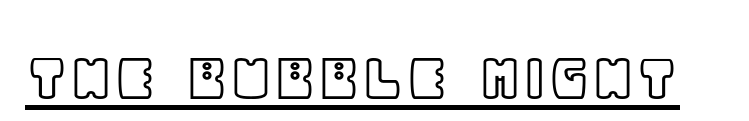
{"italic": "no", "width": "normal", "x_height": "large", "monospaced": "no", "underline": "yes", "letter_spacing": "normal", "letter_spacing_em": 0.0, "glyph_px": 71}
